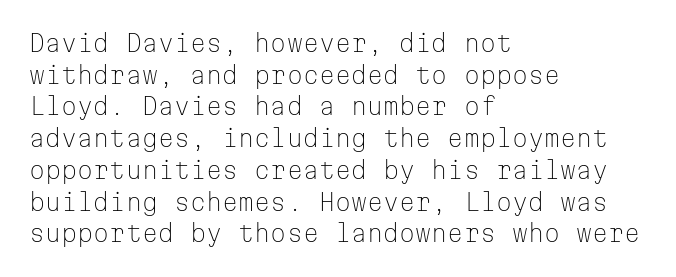
Q: Is the text bold? A: No.
Q: Is the text italic (slanted)? A: No, it is upright.
Q: Is the text underlined? A: No.
Q: How is the paragraph aligned? A: Left-aligned.
Q: Is the spacing between letters normal or unusually wide? A: Normal.
Q: Is the spacing between lines tight, normal or loose? A: Normal.
